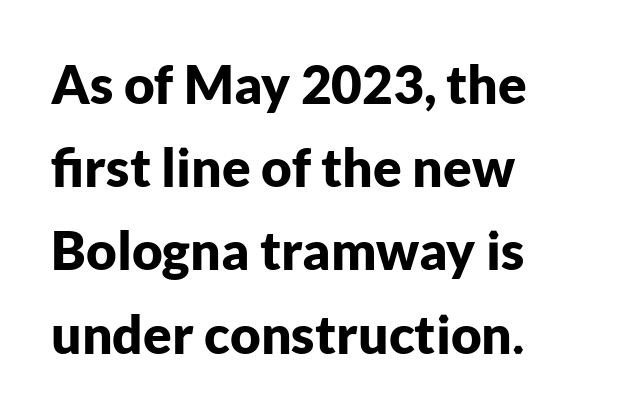
{"serif": "no", "italic": "no", "bold": "yes", "weight": "bold", "width": "normal", "stroke_contrast": "low", "x_height": "medium", "monospaced": "no", "underline": "no", "align": "left", "line_spacing": "normal", "line_spacing_ratio": 1.57, "letter_spacing": "normal", "letter_spacing_em": 0.0, "glyph_px": 53}
